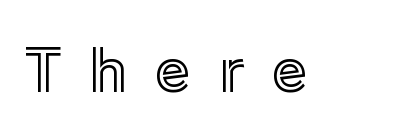
Each row of text sits above clean, open space. Observe the wide spacing: letters keep a clear distance from each other. The rendering uses natural spacing where letterforms have individual widths. This sample uses an upright cut, with every glyph sitting square on the baseline.
